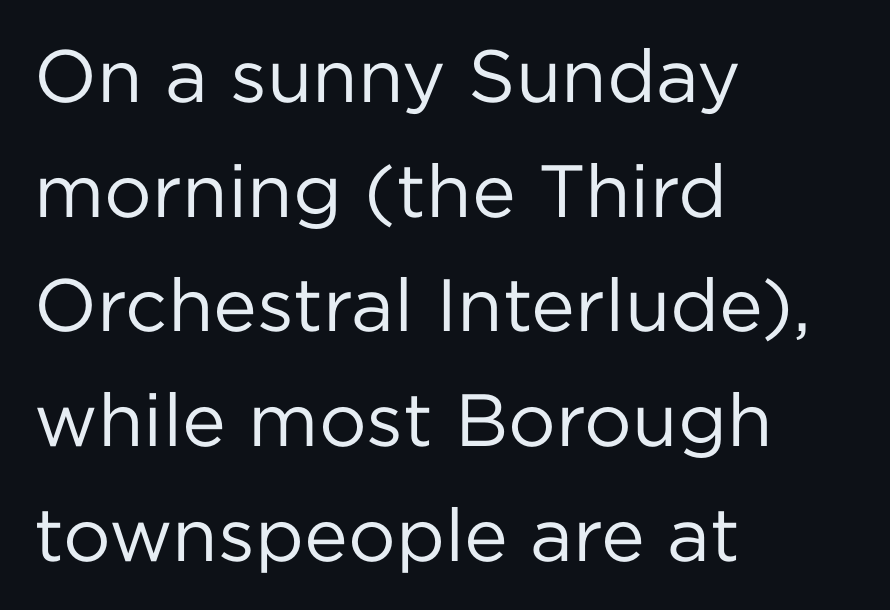
Q: Is the text bold? A: No.
Q: Is the text italic (slanted)? A: No, it is upright.
Q: Is the typeface a serif or a sans-serif typeface? A: Sans-serif.
Q: Is the text underlined? A: No.
Q: How is the paragraph aligned? A: Left-aligned.
Q: Is the spacing between letters normal or unusually wide? A: Normal.
Q: Is the spacing between lines tight, normal or loose? A: Normal.
Q: Width (condensed, normal, or wide)? A: Normal.
Q: Stroke contrast? A: Low.
Q: x-height? A: Medium.
Q: Monospaced? A: No.
